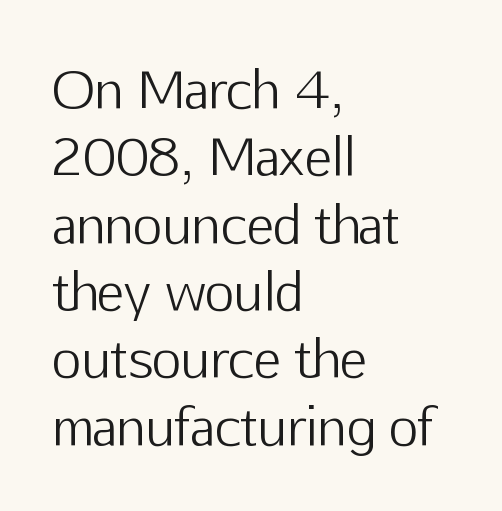
{"serif": "no", "italic": "no", "bold": "no", "weight": "light", "width": "normal", "stroke_contrast": "low", "x_height": "medium", "monospaced": "no", "underline": "no", "align": "left", "line_spacing": "normal", "line_spacing_ratio": 1.32, "letter_spacing": "normal", "letter_spacing_em": 0.0, "glyph_px": 51}
